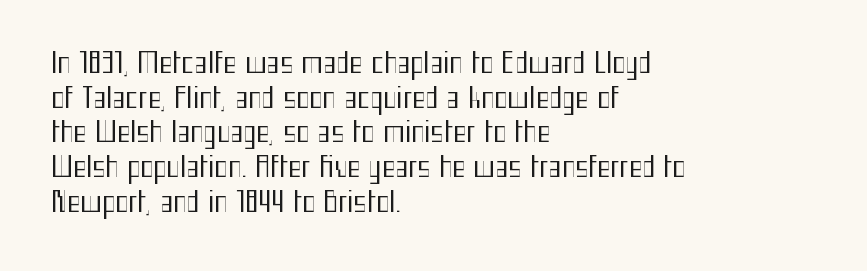
{"serif": "no", "italic": "no", "bold": "no", "weight": "regular", "width": "condensed", "stroke_contrast": "medium", "x_height": "medium", "monospaced": "no", "underline": "no", "align": "left", "line_spacing_ratio": 1.24, "letter_spacing": "normal", "letter_spacing_em": 0.0, "glyph_px": 28}
